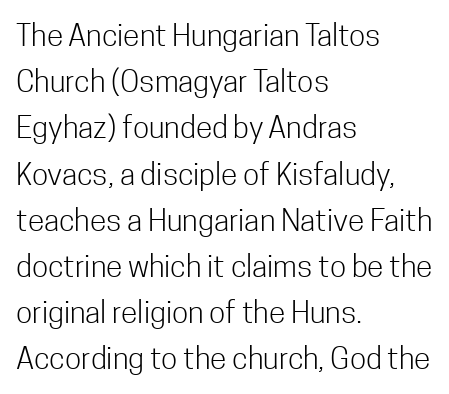
{"serif": "no", "italic": "no", "bold": "no", "weight": "light", "width": "condensed", "stroke_contrast": "low", "x_height": "medium", "monospaced": "no", "underline": "no", "align": "left", "line_spacing": "normal", "line_spacing_ratio": 1.54, "letter_spacing": "normal", "letter_spacing_em": 0.0, "glyph_px": 30}
